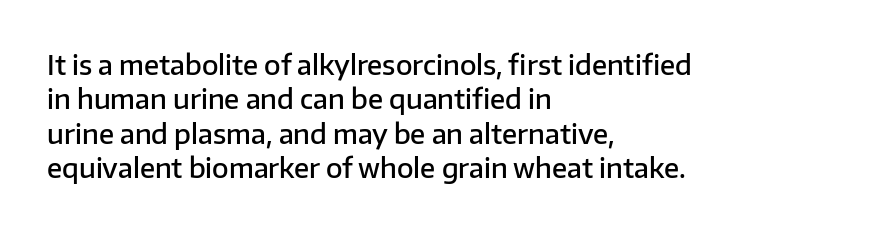
Left-aligned paragraph, ragged on the right. Nope, not italic — everything's standing straight. Strokes here are thickened, but only to semibold level. The leading is moderate, giving the passage an even texture.
